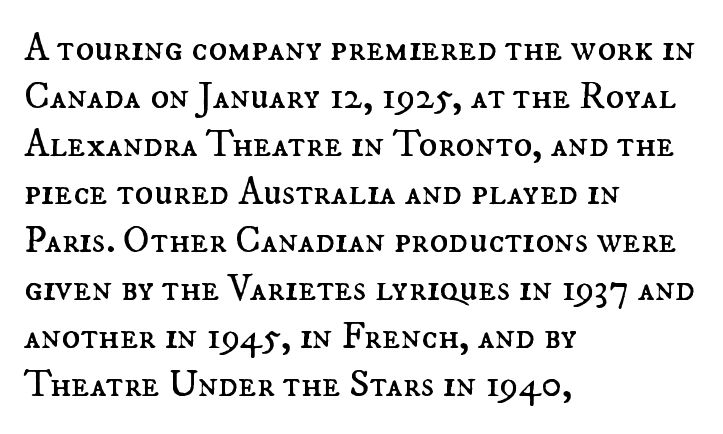
The image shows 39 px regular-weight type, upright; set left-aligned, line spacing 1.23x, normal letter spacing, not underlined; medium stroke contrast and a small x-height.
